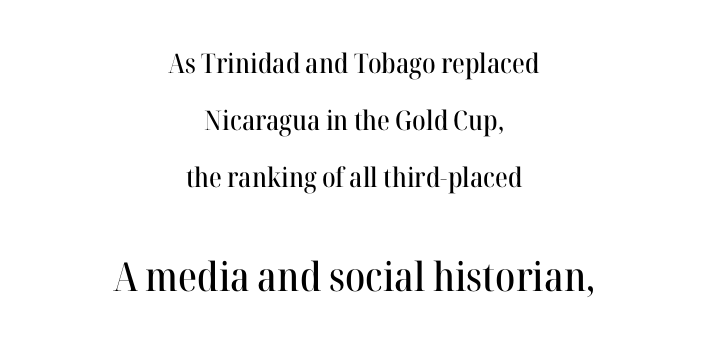
Q: Is the text italic (slanted)? A: No, it is upright.
Q: Is the typeface a serif or a sans-serif typeface? A: Serif.
Q: Is the text underlined? A: No.
Q: How is the paragraph aligned? A: Centered.
Q: Is the spacing between letters normal or unusually wide? A: Normal.
Q: Is the spacing between lines tight, normal or loose? A: Loose.
Q: Which block of text is set in a larger size, the first (top) or the second (bottom)? A: The second (bottom) one.
Q: Width (condensed, normal, or wide)? A: Normal.
Q: Stroke contrast? A: High.
Q: x-height? A: Medium.
Q: Monospaced? A: No.
